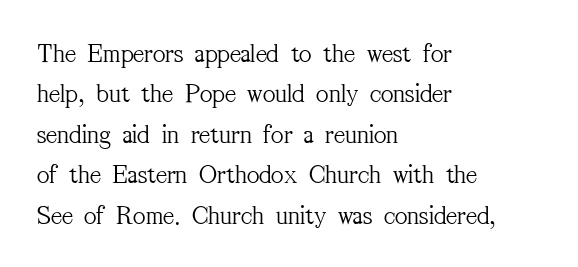
The passage shown stacks its lines at a standard gap. Students, note that the glyphs here touch the page at normal intervals. This reads as an unemphasized weight, regular at the heaviest. Typeset ragged right — the left edge is the straight one. No italicization has been applied; the sample stays upright.
